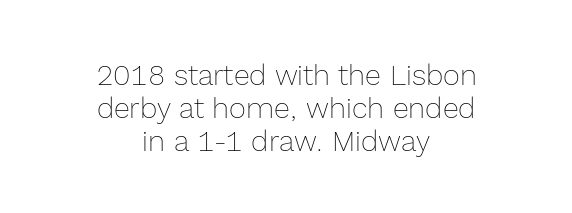
The image shows 29 px thin type, upright; set centered, tight line spacing (1.13x), normal letter spacing, not underlined; a medium x-height.
